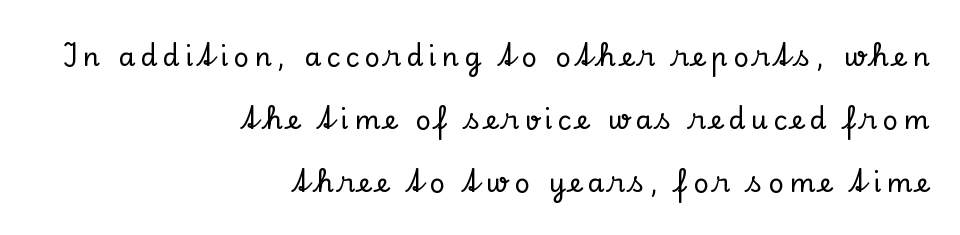
Q: Is the text italic (slanted)? A: No, it is upright.
Q: Is the text underlined? A: No.
Q: How is the paragraph aligned? A: Right-aligned.
Q: Is the spacing between lines tight, normal or loose? A: Loose.
